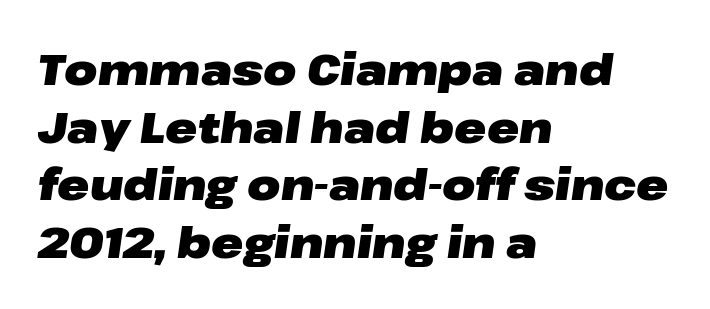
{"italic": "yes", "lean": "right", "slant_degrees": 8, "bold": "yes", "weight": "heavy", "width": "wide", "stroke_contrast": "low", "x_height": "medium", "monospaced": "no", "underline": "no", "align": "left", "line_spacing": "normal", "line_spacing_ratio": 1.34, "letter_spacing": "normal", "letter_spacing_em": 0.0, "glyph_px": 43}
